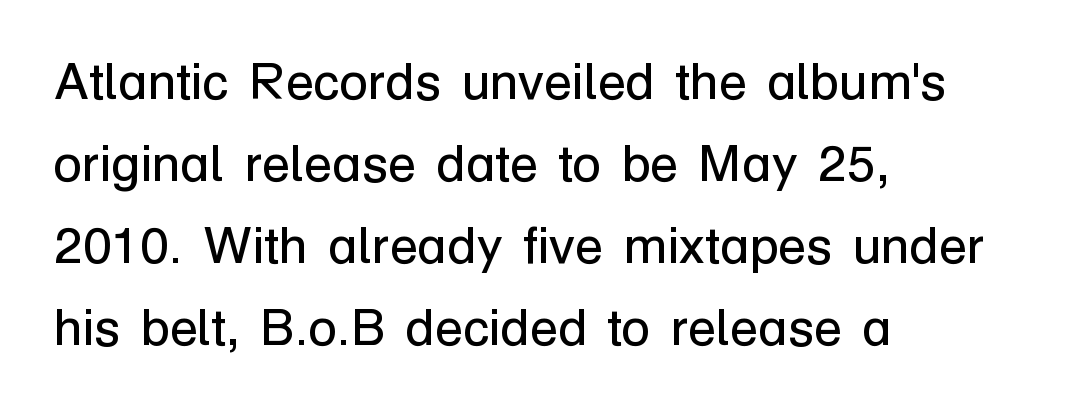
Q: Is the text bold? A: No.
Q: Is the text italic (slanted)? A: No, it is upright.
Q: Is the typeface a serif or a sans-serif typeface? A: Sans-serif.
Q: Is the text underlined? A: No.
Q: How is the paragraph aligned? A: Left-aligned.
Q: Is the spacing between letters normal or unusually wide? A: Normal.
Q: Is the spacing between lines tight, normal or loose? A: Normal.
Q: Width (condensed, normal, or wide)? A: Normal.
Q: Stroke contrast? A: Low.
Q: x-height? A: Medium.
Q: Monospaced? A: No.
